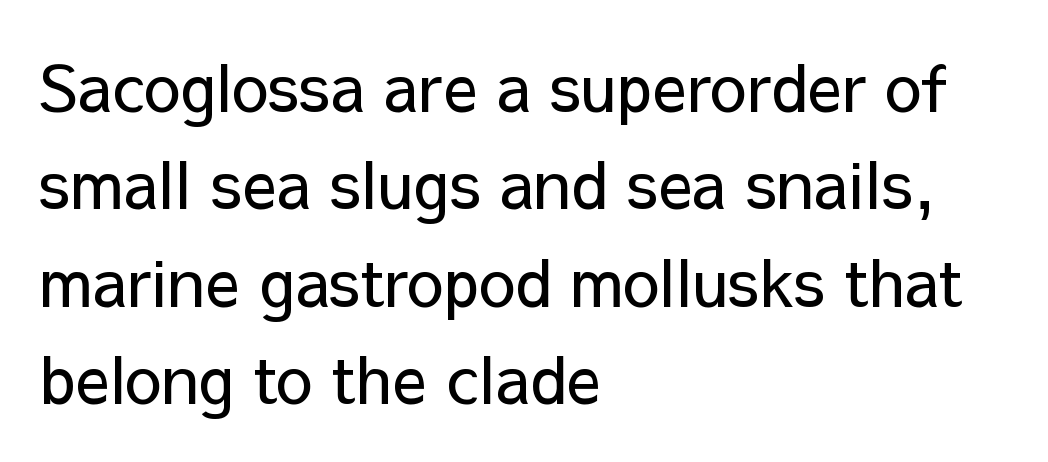
The image shows 65 px regular-weight sans-serif type, upright; set left-aligned, normal line spacing (1.5x), normal letter spacing, not underlined; low stroke contrast and a medium x-height.
